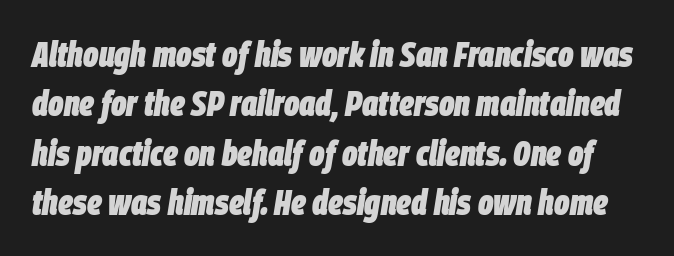
The image shows 36 px heavy, condensed type, italic (leaning right); set normal line spacing (1.37x), normal letter spacing, not underlined; low stroke contrast and a large x-height.
